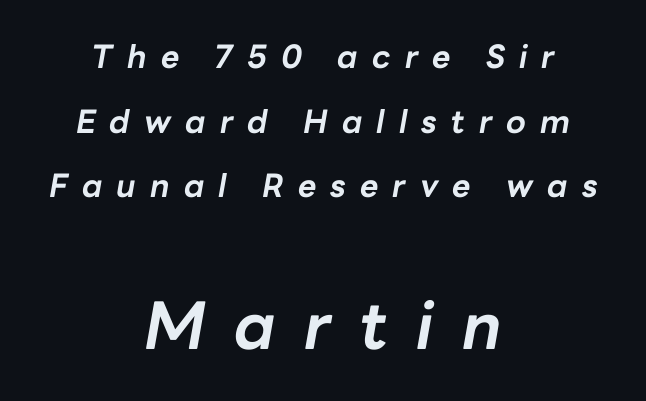
Q: Is the text bold? A: Yes.
Q: Is the text italic (slanted)? A: Yes, it leans right by about 10 degrees.
Q: Is the text underlined? A: No.
Q: How is the paragraph aligned? A: Centered.
Q: Is the spacing between letters normal or unusually wide? A: Unusually wide.
Q: Is the spacing between lines tight, normal or loose? A: Loose.
Q: Which block of text is set in a larger size, the first (top) or the second (bottom)? A: The second (bottom) one.
Q: Width (condensed, normal, or wide)? A: Normal.
Q: Stroke contrast? A: Low.
Q: x-height? A: Medium.
Q: Monospaced? A: No.
